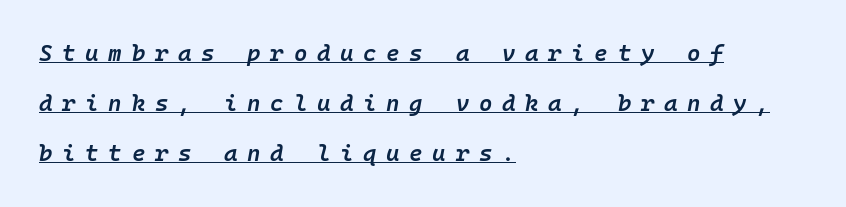
{"italic": "yes", "lean": "right", "slant_degrees": 10, "bold": "semi", "underline": "yes", "align": "left", "line_spacing": "loose", "line_spacing_ratio": 2.18, "letter_spacing": "wide", "letter_spacing_em": 0.42, "glyph_px": 23}
